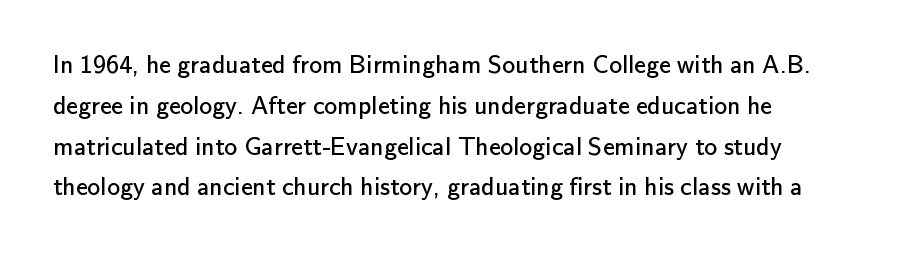
Q: Is the text bold? A: No.
Q: Is the text italic (slanted)? A: No, it is upright.
Q: Is the text underlined? A: No.
Q: Is the spacing between letters normal or unusually wide? A: Normal.
Q: Is the spacing between lines tight, normal or loose? A: Normal.
